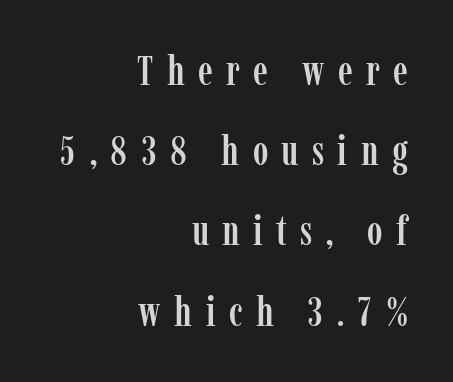
Q: Is the text italic (slanted)? A: No, it is upright.
Q: Is the typeface a serif or a sans-serif typeface? A: Serif.
Q: Is the text underlined? A: No.
Q: How is the paragraph aligned? A: Right-aligned.
Q: Is the spacing between letters normal or unusually wide? A: Unusually wide.
Q: Is the spacing between lines tight, normal or loose? A: Loose.
Q: Width (condensed, normal, or wide)? A: Condensed.
Q: Stroke contrast? A: Low.
Q: x-height? A: Medium.
Q: Monospaced? A: No.
